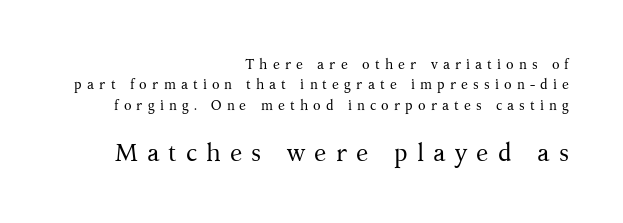
Q: Is the text bold? A: No.
Q: Is the text italic (slanted)? A: No, it is upright.
Q: Is the text underlined? A: No.
Q: How is the paragraph aligned? A: Right-aligned.
Q: Is the spacing between letters normal or unusually wide? A: Unusually wide.
Q: Is the spacing between lines tight, normal or loose? A: Normal.
Q: Which block of text is set in a larger size, the first (top) or the second (bottom)? A: The second (bottom) one.
